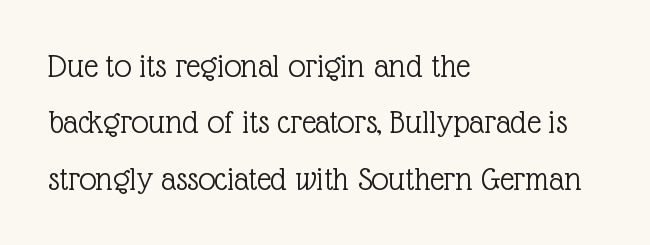
Q: Is the text bold? A: No.
Q: Is the text italic (slanted)? A: No, it is upright.
Q: Is the typeface a serif or a sans-serif typeface? A: Serif.
Q: Is the text underlined? A: No.
Q: How is the paragraph aligned? A: Left-aligned.
Q: Is the spacing between letters normal or unusually wide? A: Normal.
Q: Is the spacing between lines tight, normal or loose? A: Normal.
Q: Width (condensed, normal, or wide)? A: Normal.
Q: x-height? A: Medium.
Q: Monospaced? A: No.
